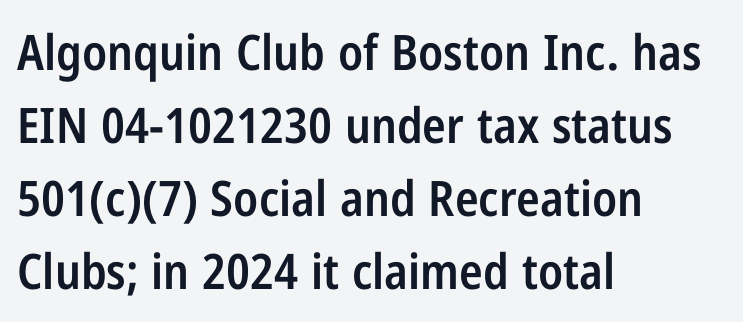
Q: Is the text bold? A: Semi-bold.
Q: Is the text italic (slanted)? A: No, it is upright.
Q: Is the typeface a serif or a sans-serif typeface? A: Sans-serif.
Q: Is the text underlined? A: No.
Q: How is the paragraph aligned? A: Left-aligned.
Q: Is the spacing between letters normal or unusually wide? A: Normal.
Q: Is the spacing between lines tight, normal or loose? A: Normal.
Q: Width (condensed, normal, or wide)? A: Condensed.
Q: Stroke contrast? A: Low.
Q: x-height? A: Medium.
Q: Monospaced? A: No.
